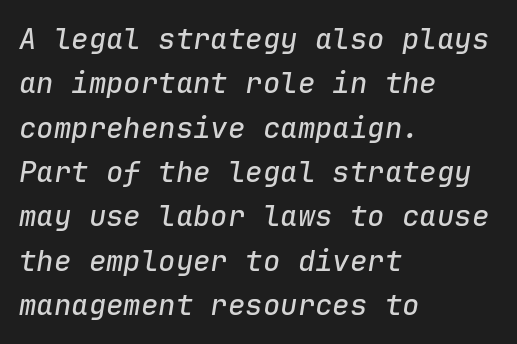
Q: Is the text italic (slanted)? A: Yes, it leans right by about 9 degrees.
Q: Is the text underlined? A: No.
Q: How is the paragraph aligned? A: Left-aligned.
Q: Is the spacing between letters normal or unusually wide? A: Normal.
Q: Is the spacing between lines tight, normal or loose? A: Normal.
Q: Width (condensed, normal, or wide)? A: Normal.
Q: Stroke contrast? A: Low.
Q: x-height? A: Medium.
Q: Monospaced? A: Yes.
